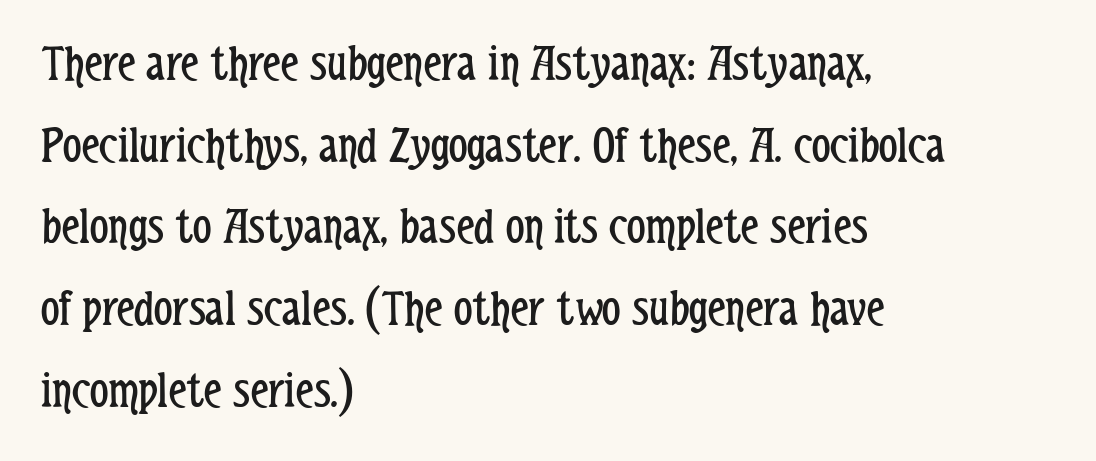
The paragraph has a hard left edge and a soft right edge. A clean baseline with only descenders dipping below it. Evenly set lines give the paragraph a standard silhouette. The passage shown is not bold in any degree. Classification — sans serif.
